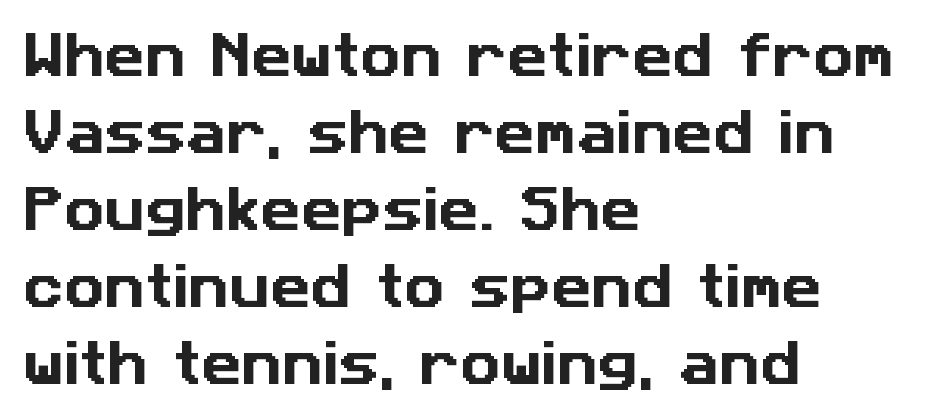
Q: Is the typeface a serif or a sans-serif typeface? A: Sans-serif.
Q: Is the text underlined? A: No.
Q: How is the paragraph aligned? A: Left-aligned.
Q: Is the spacing between letters normal or unusually wide? A: Normal.
Q: Is the spacing between lines tight, normal or loose? A: Normal.
Q: Width (condensed, normal, or wide)? A: Normal.
Q: Stroke contrast? A: Low.
Q: x-height? A: Medium.
Q: Monospaced? A: No.
